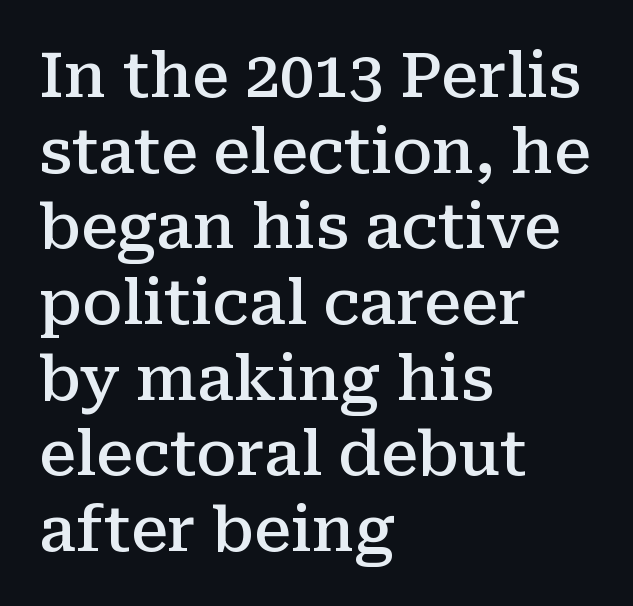
The image shows 62 px semibold serif type, upright; set left-aligned, line spacing 1.22x, normal letter spacing, not underlined; medium stroke contrast and a medium x-height.
